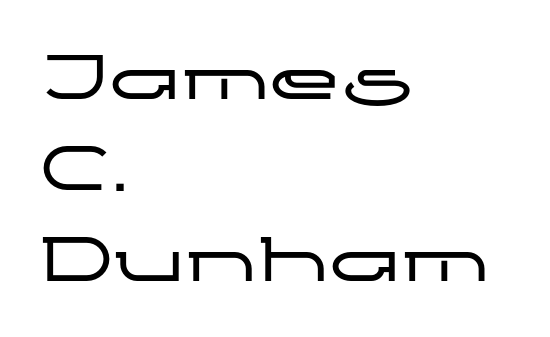
{"serif": "no", "italic": "no", "width": "wide", "stroke_contrast": "low", "x_height": "medium", "monospaced": "no", "underline": "no", "align": "left", "line_spacing": "normal", "line_spacing_ratio": 1.25, "letter_spacing": "normal", "letter_spacing_em": 0.0, "glyph_px": 73}
